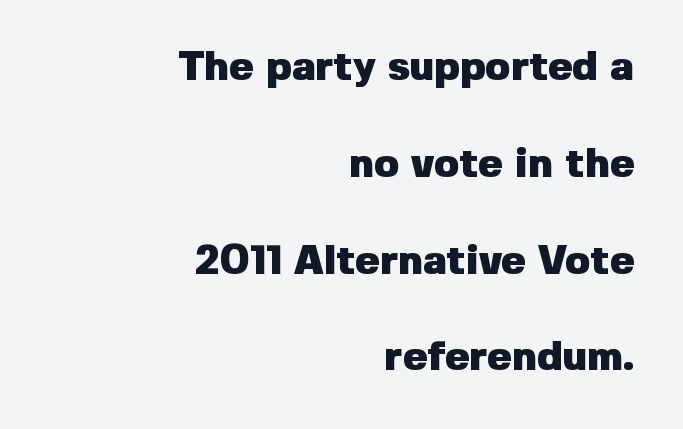
Q: Is the text bold? A: Yes.
Q: Is the text italic (slanted)? A: No, it is upright.
Q: Is the typeface a serif or a sans-serif typeface? A: Sans-serif.
Q: Is the text underlined? A: No.
Q: How is the paragraph aligned? A: Right-aligned.
Q: Is the spacing between letters normal or unusually wide? A: Normal.
Q: Is the spacing between lines tight, normal or loose? A: Loose.
Q: Width (condensed, normal, or wide)? A: Normal.
Q: Stroke contrast? A: Low.
Q: x-height? A: Medium.
Q: Monospaced? A: No.
